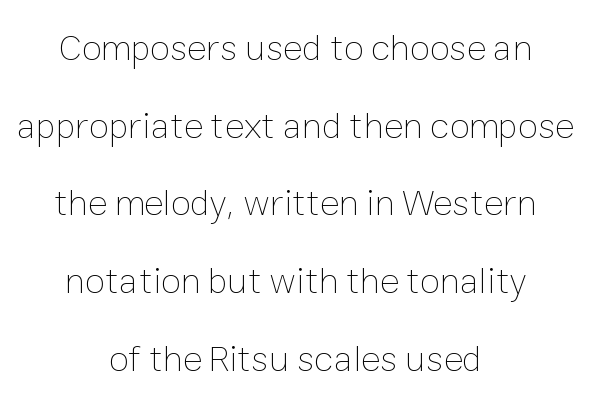
Q: Is the text bold? A: No.
Q: Is the text italic (slanted)? A: No, it is upright.
Q: Is the text underlined? A: No.
Q: How is the paragraph aligned? A: Centered.
Q: Is the spacing between letters normal or unusually wide? A: Normal.
Q: Is the spacing between lines tight, normal or loose? A: Loose.
Q: Width (condensed, normal, or wide)? A: Normal.
Q: Stroke contrast? A: Low.
Q: x-height? A: Medium.
Q: Monospaced? A: No.
